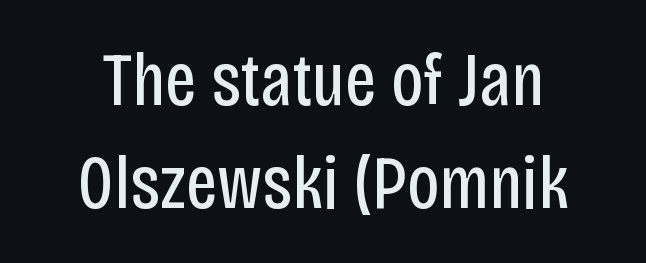
Letterform terminals end flat and unadorned throughout the passage. You could not count columns in this text — the font is proportionally spaced. The strip under each line holds only bare page. Glyph-to-glyph distance matches everyday printed text.
